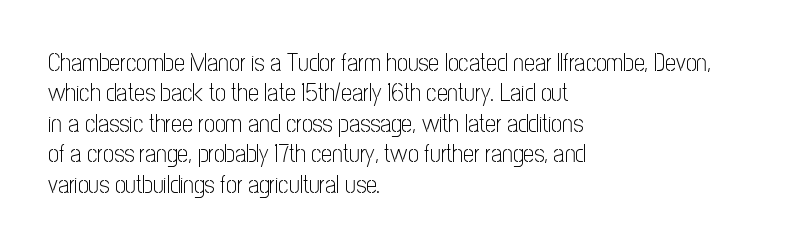
{"italic": "no", "bold": "no", "underline": "no", "align": "left", "line_spacing": "normal", "line_spacing_ratio": 1.27, "letter_spacing": "normal", "letter_spacing_em": 0.0, "glyph_px": 24}
